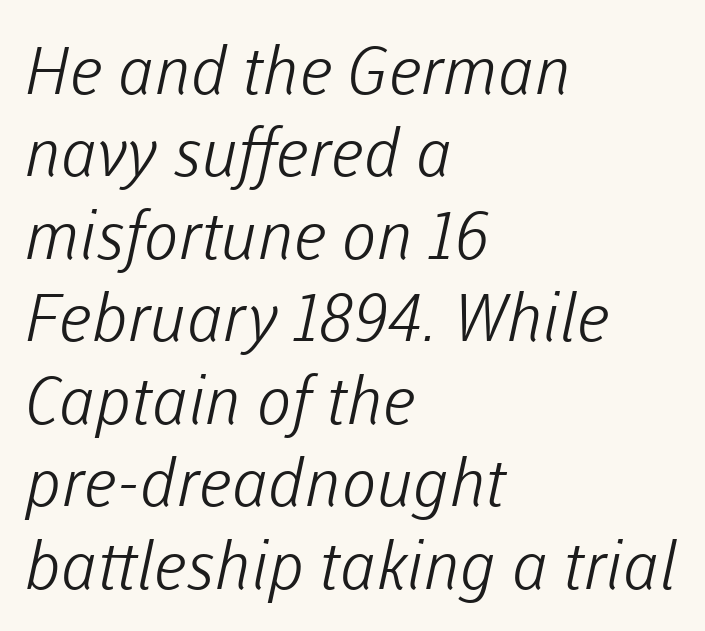
Baseline-to-baseline distance is the conventional proportion of letter height. Vertical stems look standard width or narrower in stroke. The compositor pushed each line to the left boundary. The letterforms sit shoulder to shoulder at normal distance.
